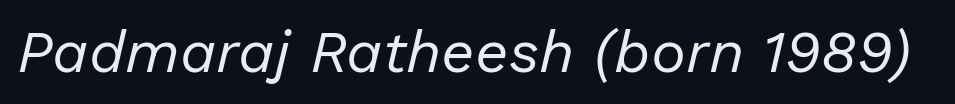
The image shows 59 px regular-weight type, italic (leaning right); set normal letter spacing, not underlined; low stroke contrast and a medium x-height.
